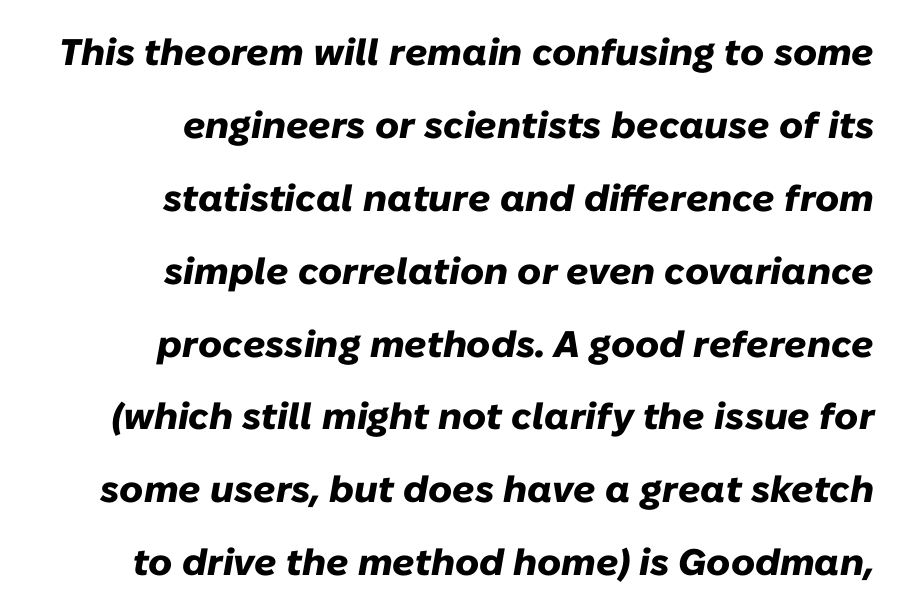
The image shows 37 px heavy type, italic (leaning right); set right-aligned, loose line spacing (1.97x), normal letter spacing, not underlined; low stroke contrast and a medium x-height.
